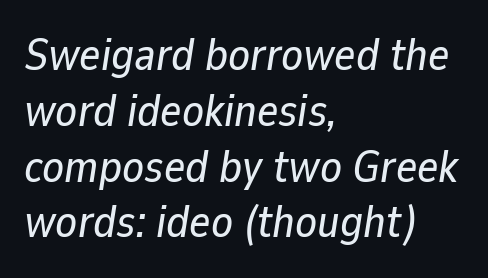
{"italic": "yes", "lean": "right", "slant_degrees": 9, "width": "normal", "stroke_contrast": "low", "x_height": "medium", "monospaced": "no", "underline": "no", "align": "left", "line_spacing_ratio": 1.24, "letter_spacing": "normal", "letter_spacing_em": 0.0, "glyph_px": 45}
